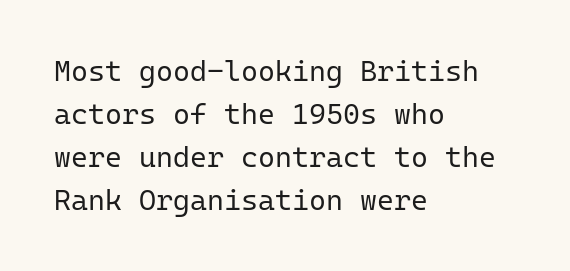
Q: Is the text bold? A: No.
Q: Is the text italic (slanted)? A: No, it is upright.
Q: Is the typeface a serif or a sans-serif typeface? A: Sans-serif.
Q: Is the text underlined? A: No.
Q: How is the paragraph aligned? A: Left-aligned.
Q: Is the spacing between letters normal or unusually wide? A: Normal.
Q: Is the spacing between lines tight, normal or loose? A: Normal.
Q: Width (condensed, normal, or wide)? A: Normal.
Q: Stroke contrast? A: Low.
Q: x-height? A: Medium.
Q: Monospaced? A: Yes.
